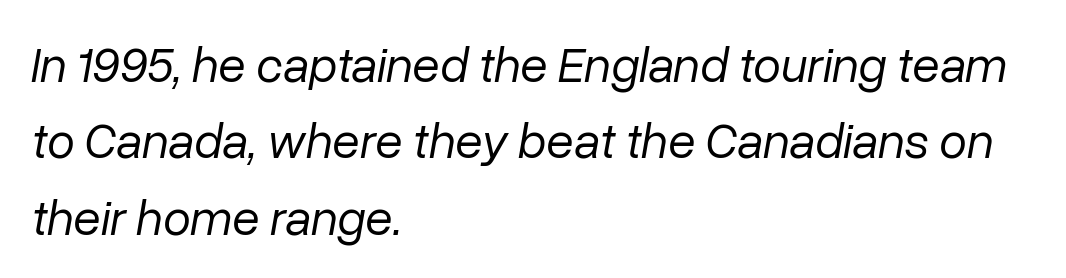
Q: Is the text bold? A: No.
Q: Is the text italic (slanted)? A: Yes, it leans right by about 10 degrees.
Q: Is the text underlined? A: No.
Q: How is the paragraph aligned? A: Left-aligned.
Q: Is the spacing between letters normal or unusually wide? A: Normal.
Q: Is the spacing between lines tight, normal or loose? A: Normal.
Q: Width (condensed, normal, or wide)? A: Normal.
Q: Stroke contrast? A: Low.
Q: x-height? A: Medium.
Q: Monospaced? A: No.
